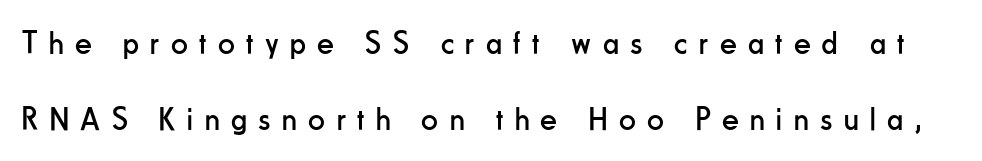
A typesetter would label this face a sans. The line texture is sparse and dotted thanks to wide tracking. If you measured baseline to baseline, you'd find a long distance. Is this a heavy cut? Hardly; it is regular or lighter.
